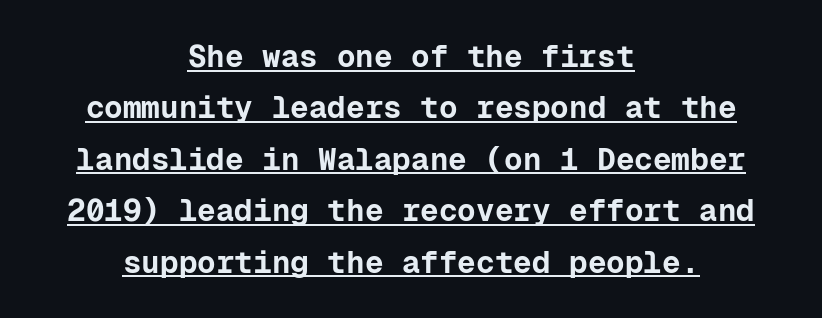
Q: Is the text bold? A: Yes.
Q: Is the text italic (slanted)? A: No, it is upright.
Q: Is the typeface a serif or a sans-serif typeface? A: Sans-serif.
Q: Is the text underlined? A: Yes.
Q: How is the paragraph aligned? A: Centered.
Q: Is the spacing between letters normal or unusually wide? A: Normal.
Q: Is the spacing between lines tight, normal or loose? A: Normal.
Q: Width (condensed, normal, or wide)? A: Normal.
Q: Stroke contrast? A: Low.
Q: x-height? A: Medium.
Q: Monospaced? A: Yes.
